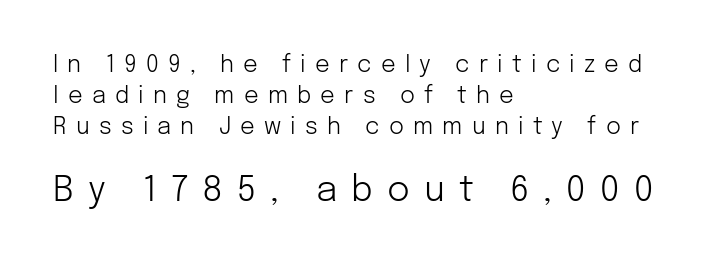
The image shows 35 px light sans-serif type, upright; set left-aligned, normal line spacing (1.34x), unusually wide letter spacing (+0.4 em), not underlined; the second (bottom) block is 1.52x larger; low stroke contrast and a medium x-height.
